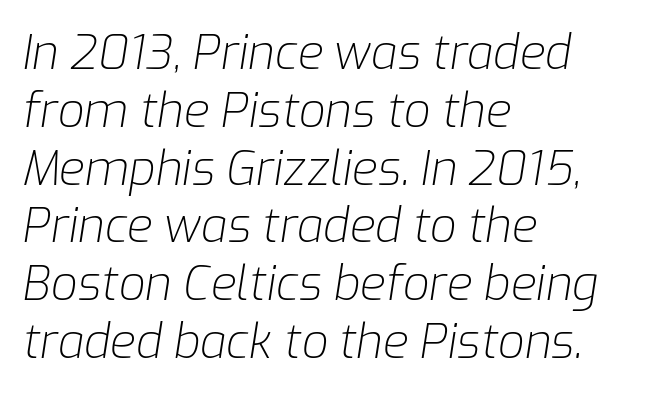
Q: Is the text bold? A: No.
Q: Is the text italic (slanted)? A: Yes, it leans right by about 9 degrees.
Q: Is the text underlined? A: No.
Q: How is the paragraph aligned? A: Left-aligned.
Q: Is the spacing between letters normal or unusually wide? A: Normal.
Q: Width (condensed, normal, or wide)? A: Normal.
Q: Stroke contrast? A: Low.
Q: x-height? A: Medium.
Q: Monospaced? A: No.
